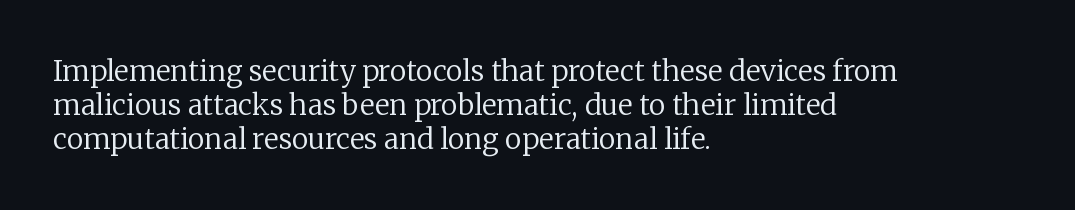
{"serif": "yes", "italic": "no", "bold": "no", "weight": "regular", "width": "normal", "stroke_contrast": "low", "x_height": "medium", "monospaced": "no", "underline": "no", "align": "left", "line_spacing_ratio": 1.21, "letter_spacing": "normal", "letter_spacing_em": 0.0, "glyph_px": 28}
